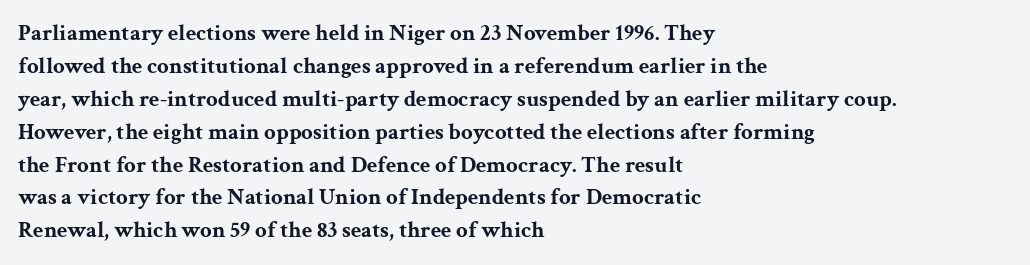
Q: Is the text bold? A: Yes.
Q: Is the text italic (slanted)? A: No, it is upright.
Q: Is the text underlined? A: No.
Q: How is the paragraph aligned? A: Left-aligned.
Q: Is the spacing between letters normal or unusually wide? A: Normal.
Q: Is the spacing between lines tight, normal or loose? A: Normal.
